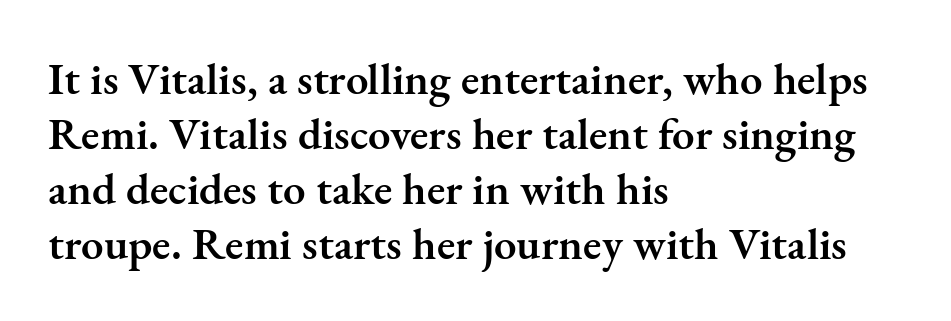
Only glyphs here, with clear space below each row. A typesetter would call this zero additional tracking. Posture: upright roman. Letterform terminals end in serifs throughout the passage. You could not count columns in this text — the font is proportionally spaced. The letters are semibold — heavier than regular but short of a full bold.
